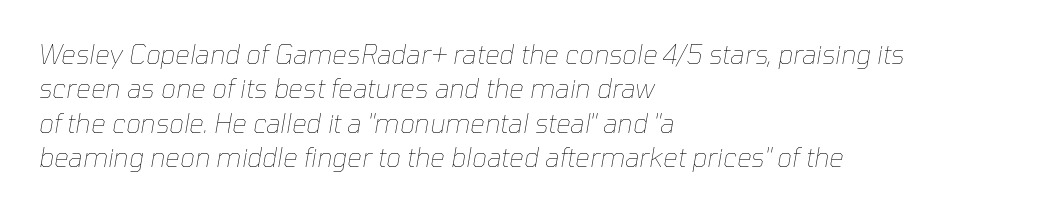
The image shows 26 px text type, italic (leaning right); set left-aligned, normal line spacing (1.32x), normal letter spacing, not underlined.
